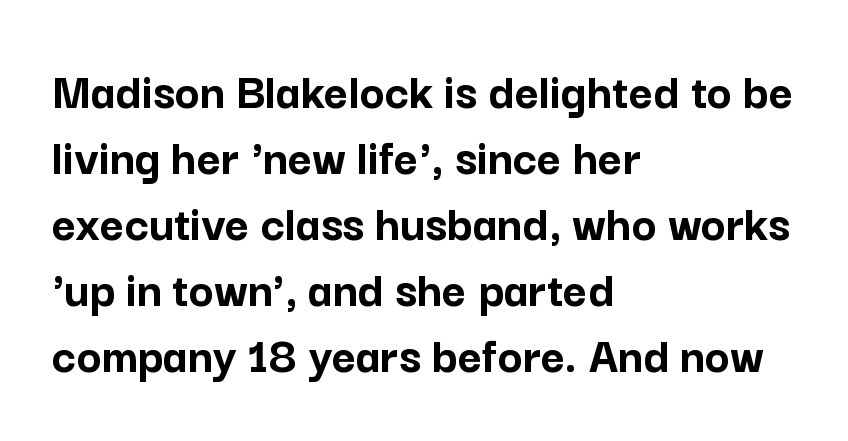
{"serif": "no", "italic": "no", "bold": "yes", "weight": "semibold", "width": "normal", "stroke_contrast": "low", "x_height": "medium", "monospaced": "no", "underline": "no", "align": "left", "line_spacing": "normal", "line_spacing_ratio": 1.27, "letter_spacing": "normal", "letter_spacing_em": 0.0, "glyph_px": 52}
